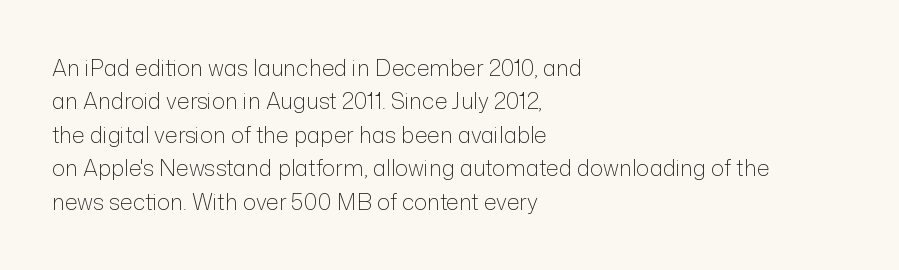
Q: Is the text bold? A: No.
Q: Is the text italic (slanted)? A: No, it is upright.
Q: Is the text underlined? A: No.
Q: How is the paragraph aligned? A: Left-aligned.
Q: Is the spacing between letters normal or unusually wide? A: Normal.
Q: Is the spacing between lines tight, normal or loose? A: Normal.
